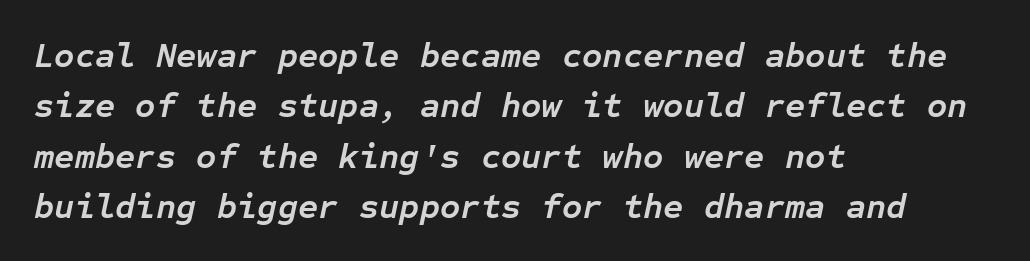
Q: Is the text bold? A: Yes.
Q: Is the text italic (slanted)? A: Yes, it leans right by about 12 degrees.
Q: Is the text underlined? A: No.
Q: How is the paragraph aligned? A: Left-aligned.
Q: Is the spacing between letters normal or unusually wide? A: Normal.
Q: Is the spacing between lines tight, normal or loose? A: Normal.
Q: Width (condensed, normal, or wide)? A: Normal.
Q: Stroke contrast? A: Low.
Q: x-height? A: Medium.
Q: Monospaced? A: Yes.
